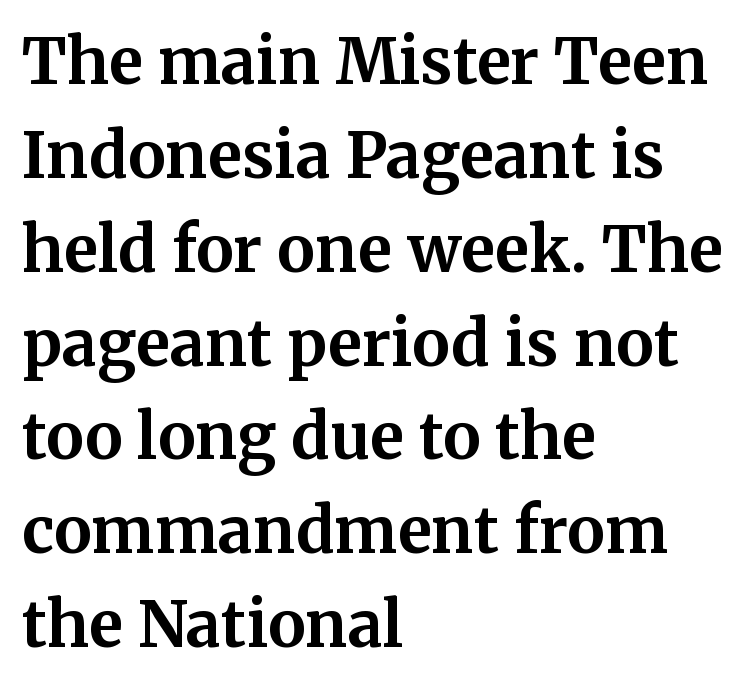
Q: Is the text bold? A: Yes.
Q: Is the text italic (slanted)? A: No, it is upright.
Q: Is the typeface a serif or a sans-serif typeface? A: Serif.
Q: Is the text underlined? A: No.
Q: How is the paragraph aligned? A: Left-aligned.
Q: Is the spacing between letters normal or unusually wide? A: Normal.
Q: Is the spacing between lines tight, normal or loose? A: Normal.
Q: Width (condensed, normal, or wide)? A: Normal.
Q: Stroke contrast? A: Medium.
Q: x-height? A: Medium.
Q: Monospaced? A: No.
